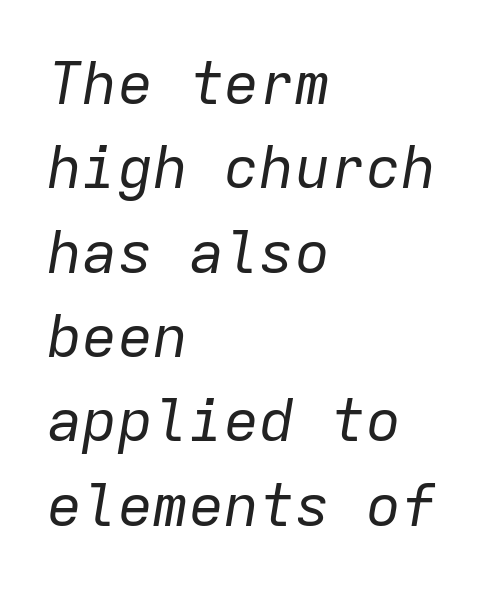
The image shows 59 px regular-weight type, italic (leaning right), monospaced; set left-aligned, normal line spacing (1.43x), normal letter spacing, not underlined; low stroke contrast and a medium x-height.
